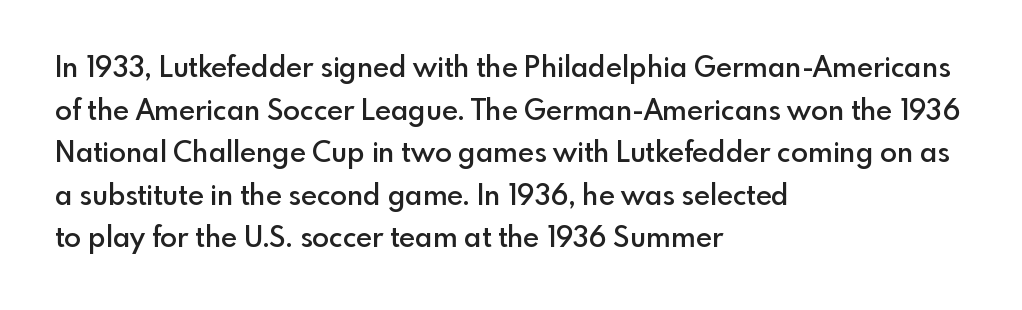
Students, observe: this is what conventionally led text looks like. Every stem runs plumb, perpendicular to the baseline. Observe the ordinary spacing: letters are neighbours, not strangers. Stems and bowls a touch heavier than normal — semibold.
